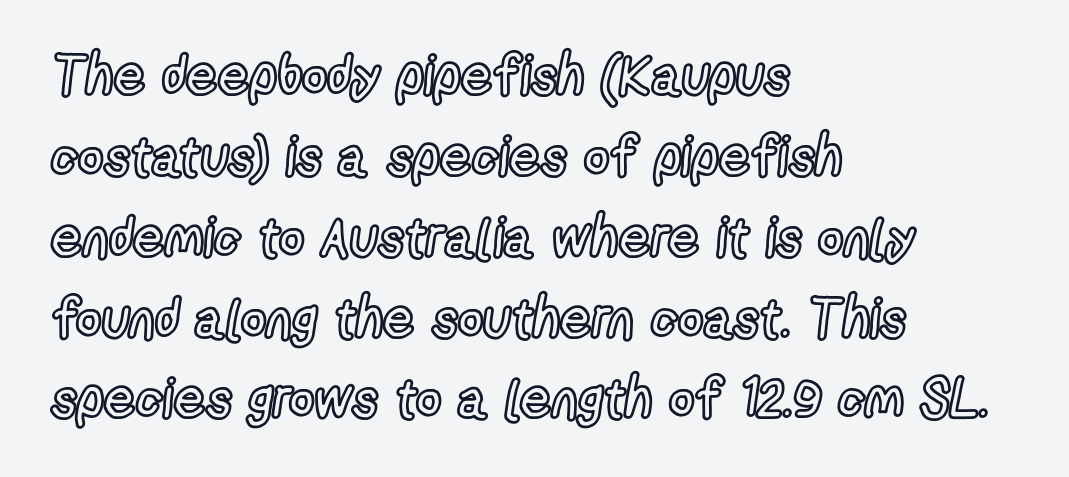
{"width": "condensed", "x_height": "medium", "monospaced": "no", "underline": "no", "align": "left", "line_spacing": "normal", "line_spacing_ratio": 1.47, "letter_spacing": "normal", "letter_spacing_em": 0.0, "glyph_px": 55}
